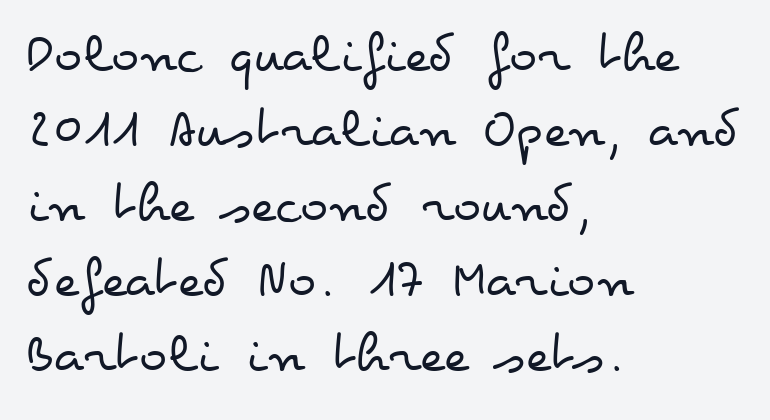
The image shows 59 px regular-weight, wide type, upright; set left-aligned, normal line spacing (1.27x), normal letter spacing, not underlined; low stroke contrast and a small x-height.
